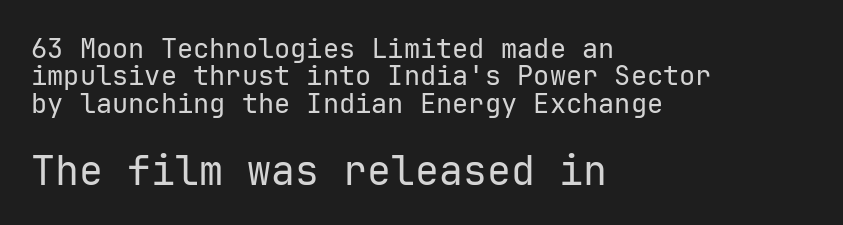
Q: Is the text bold? A: No.
Q: Is the text italic (slanted)? A: No, it is upright.
Q: Is the typeface a serif or a sans-serif typeface? A: Sans-serif.
Q: Is the text underlined? A: No.
Q: How is the paragraph aligned? A: Left-aligned.
Q: Is the spacing between letters normal or unusually wide? A: Normal.
Q: Is the spacing between lines tight, normal or loose? A: Tight.
Q: Which block of text is set in a larger size, the first (top) or the second (bottom)? A: The second (bottom) one.
Q: Width (condensed, normal, or wide)? A: Normal.
Q: Stroke contrast? A: Low.
Q: x-height? A: Medium.
Q: Monospaced? A: Yes.
